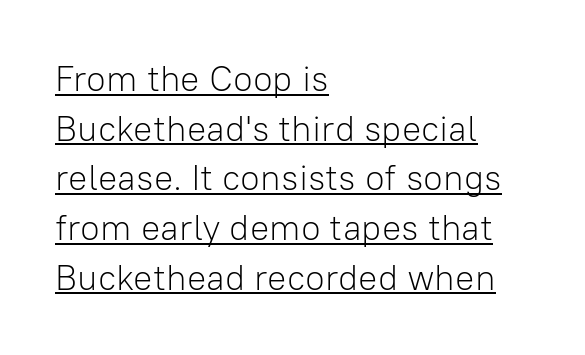
The image shows 36 px light sans-serif type, upright; set left-aligned, normal line spacing (1.38x), normal letter spacing, underlined; low stroke contrast and a medium x-height.
